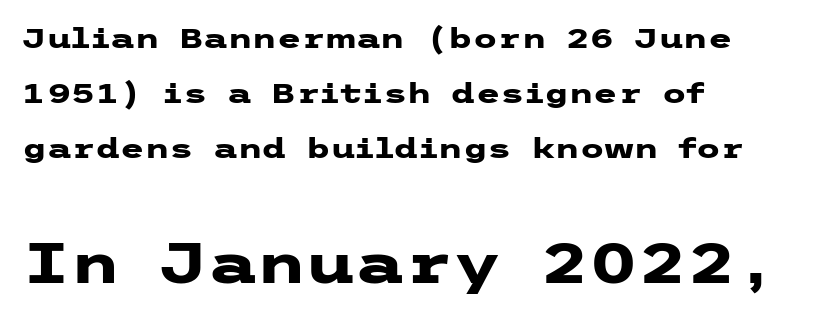
Typesetter's note — lower block bumped up in size, upper block left smaller. The rendering anchors every line to the left-hand side. Strokes here are thick enough to call this a true bold. Posture: vertical. Letterform terminals end flat and unadorned throughout the passage. Compared with typical body copy, the letter spacing here is the same.
